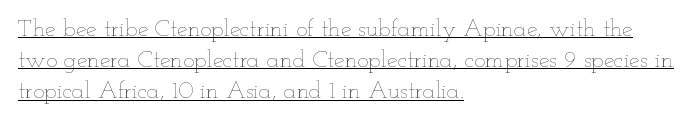
Layout note: lines flush left. Underline: present. Is there any slant? The stems are plumb. Stroke mass is kept to a normal reading level or below. Is the letter spacing exaggerated? No — it looks like the ordinary default. How would I describe the line gaps? Plain and ordinary.
